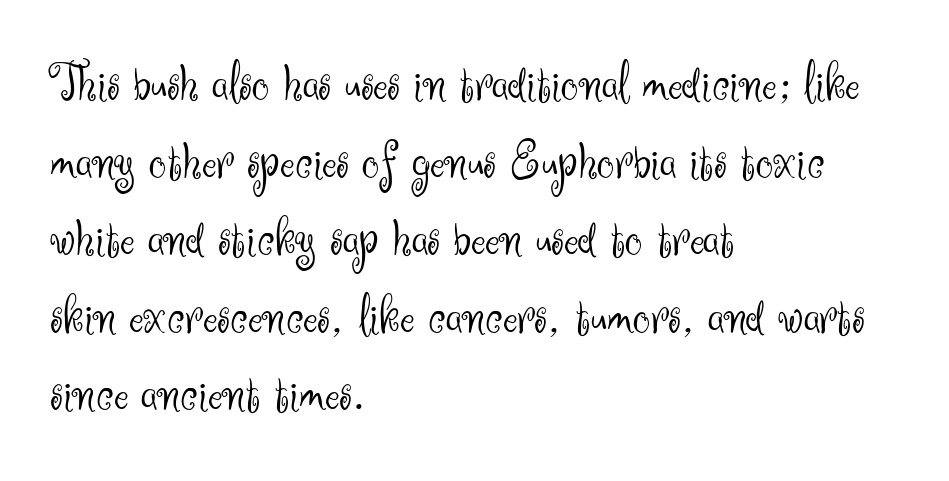
A normal amount of white space separates one row of letters from the next. Italic: no, the glyphs are upright roman. There is no visible air inserted between adjacent glyphs. Bare-footed words on every line. Here the designer chose a conventional face with non-uniform glyph widths.
